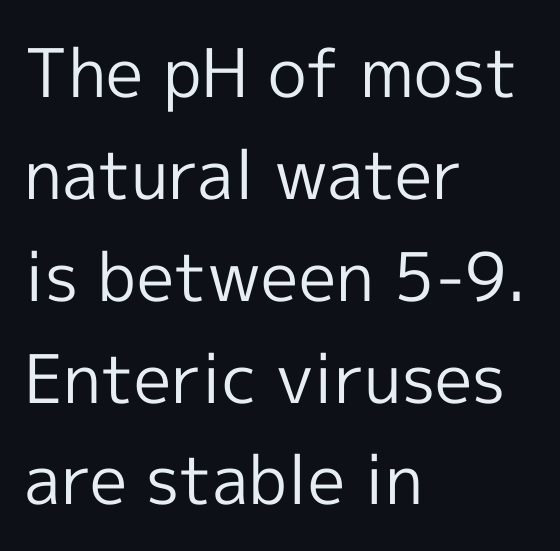
Q: Is the text bold? A: No.
Q: Is the text italic (slanted)? A: No, it is upright.
Q: Is the typeface a serif or a sans-serif typeface? A: Sans-serif.
Q: Is the text underlined? A: No.
Q: How is the paragraph aligned? A: Left-aligned.
Q: Is the spacing between letters normal or unusually wide? A: Normal.
Q: Is the spacing between lines tight, normal or loose? A: Normal.
Q: Width (condensed, normal, or wide)? A: Normal.
Q: x-height? A: Medium.
Q: Monospaced? A: No.
